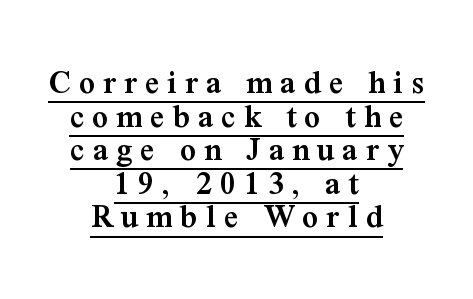
Q: Is the text bold? A: Semi-bold.
Q: Is the text italic (slanted)? A: No, it is upright.
Q: Is the typeface a serif or a sans-serif typeface? A: Serif.
Q: Is the text underlined? A: Yes.
Q: How is the paragraph aligned? A: Centered.
Q: Is the spacing between letters normal or unusually wide? A: Unusually wide.
Q: Is the spacing between lines tight, normal or loose? A: Tight.
Q: Width (condensed, normal, or wide)? A: Normal.
Q: Stroke contrast? A: Medium.
Q: x-height? A: Medium.
Q: Monospaced? A: No.
